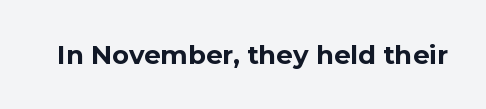
Q: Is the text bold? A: Yes.
Q: Is the text italic (slanted)? A: No, it is upright.
Q: Is the text underlined? A: No.
Q: Is the spacing between letters normal or unusually wide? A: Normal.
